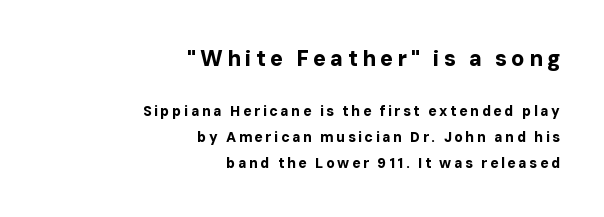
{"italic": "no", "bold": "yes", "underline": "no", "align": "right", "line_spacing_ratio": 1.84, "larger_block": "first", "size_ratio": 1.57, "glyph_px": 22}
